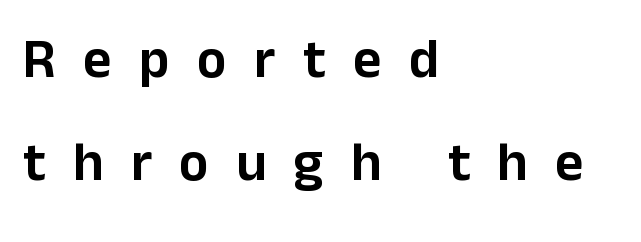
{"serif": "no", "italic": "no", "width": "normal", "stroke_contrast": "low", "x_height": "medium", "monospaced": "no", "underline": "no", "align": "left", "line_spacing_ratio": 1.87, "letter_spacing": "wide", "letter_spacing_em": 0.5, "glyph_px": 55}
